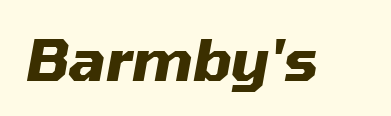
The image shows 58 px heavy type, italic (leaning right); set normal letter spacing, not underlined; medium stroke contrast and a medium x-height.
